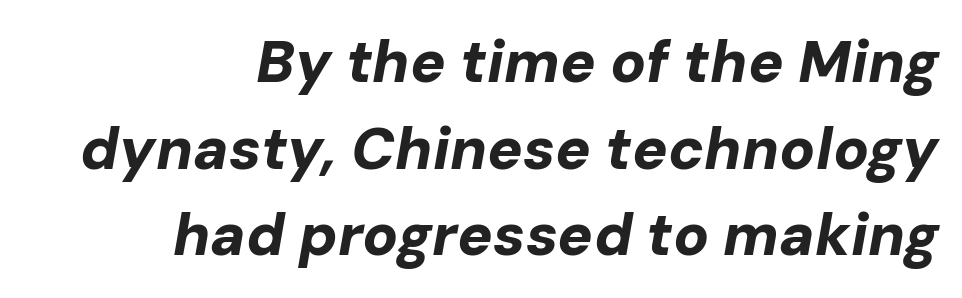
{"italic": "yes", "lean": "right", "slant_degrees": 10, "bold": "yes", "weight": "bold", "width": "normal", "stroke_contrast": "low", "x_height": "medium", "monospaced": "no", "underline": "no", "align": "right", "line_spacing": "normal", "line_spacing_ratio": 1.47, "letter_spacing": "normal", "letter_spacing_em": 0.0, "glyph_px": 59}
